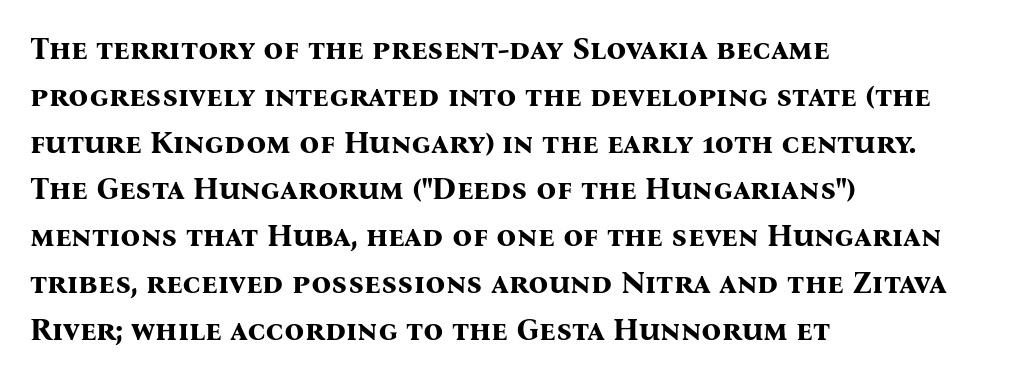
{"serif": "yes", "italic": "no", "bold": "yes", "weight": "bold", "width": "normal", "stroke_contrast": "medium", "x_height": "medium", "monospaced": "no", "underline": "no", "align": "left", "line_spacing": "normal", "line_spacing_ratio": 1.51, "letter_spacing": "normal", "letter_spacing_em": 0.0, "glyph_px": 31}
